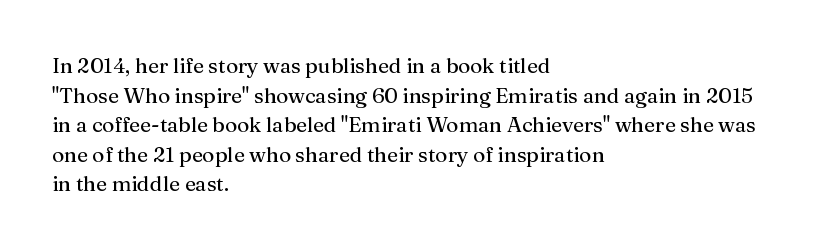
Q: Is the text bold? A: No.
Q: Is the text italic (slanted)? A: No, it is upright.
Q: Is the text underlined? A: No.
Q: How is the paragraph aligned? A: Left-aligned.
Q: Is the spacing between letters normal or unusually wide? A: Normal.
Q: Is the spacing between lines tight, normal or loose? A: Normal.
